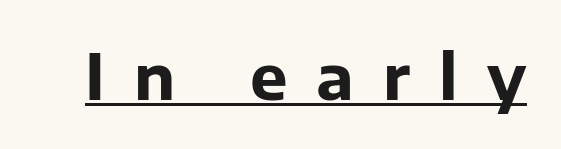
The letters are bold, with thick, heavy strokes. What stands out about the letter spacing? Its width — letters are far apart. Style check: upright. In designer terms, the underline attribute is active on this setting.
